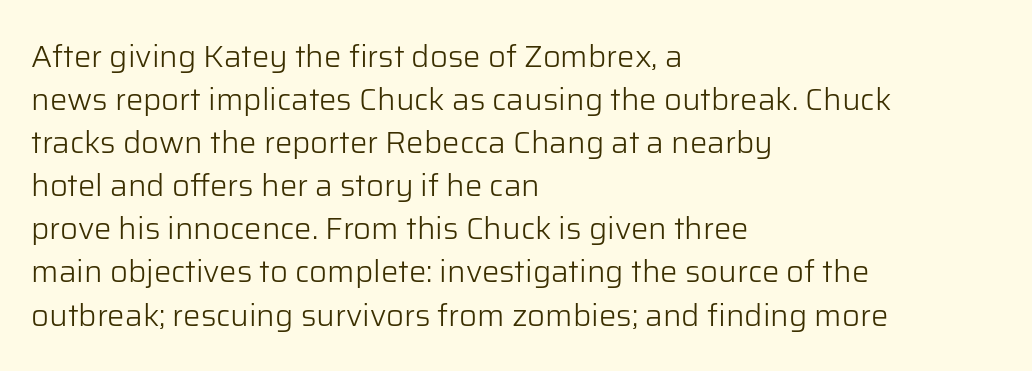
The image shows 31 px light sans-serif type, upright; set left-aligned, normal line spacing (1.39x), normal letter spacing, not underlined; low stroke contrast and a medium x-height.
